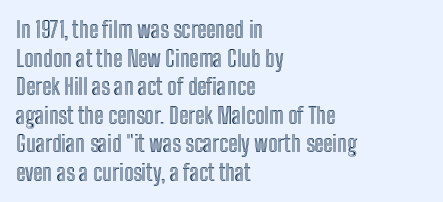
Q: Is the text italic (slanted)? A: No, it is upright.
Q: Is the text underlined? A: No.
Q: How is the paragraph aligned? A: Left-aligned.
Q: Is the spacing between letters normal or unusually wide? A: Normal.
Q: Is the spacing between lines tight, normal or loose? A: Normal.
